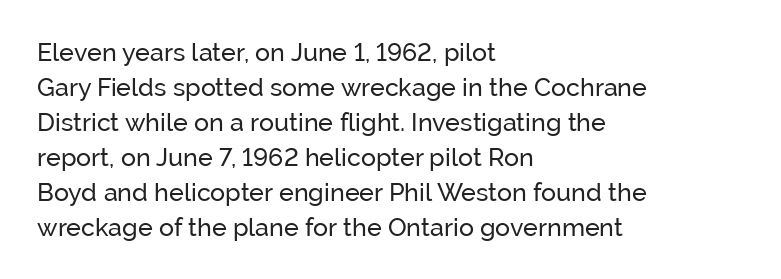
Nobody drew a line under any word here. The passage is arranged the way most books set body copy — flush left. Is the stroke heavy? The answer is a plain regular-or-lighter. Nobody touched the tracking dial on this one. A roman cut, with each character standing at attention. The space between consecutive lines is moderate.
